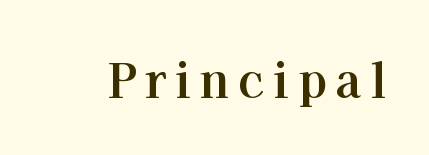
{"serif": "yes", "italic": "no", "bold": "yes", "weight": "bold", "width": "normal", "stroke_contrast": "high", "x_height": "medium", "monospaced": "no", "underline": "no", "glyph_px": 47}
